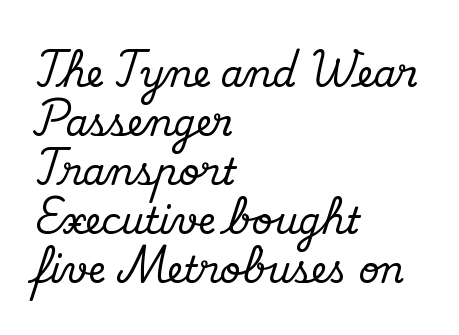
The image shows 36 px serif type; set left-aligned, normal line spacing (1.36x), normal letter spacing, not underlined; medium stroke contrast and a small x-height.
